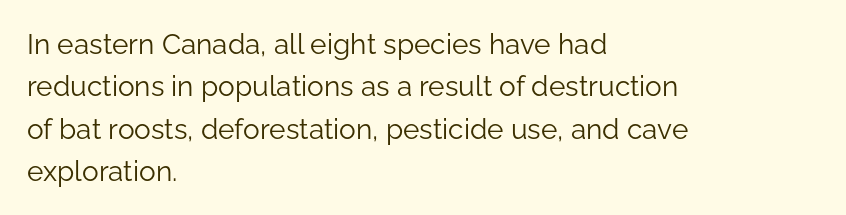
Q: Is the text bold? A: No.
Q: Is the text italic (slanted)? A: No, it is upright.
Q: Is the typeface a serif or a sans-serif typeface? A: Sans-serif.
Q: Is the text underlined? A: No.
Q: How is the paragraph aligned? A: Left-aligned.
Q: Is the spacing between letters normal or unusually wide? A: Normal.
Q: Is the spacing between lines tight, normal or loose? A: Normal.
Q: Width (condensed, normal, or wide)? A: Normal.
Q: Stroke contrast? A: Low.
Q: x-height? A: Medium.
Q: Monospaced? A: No.
